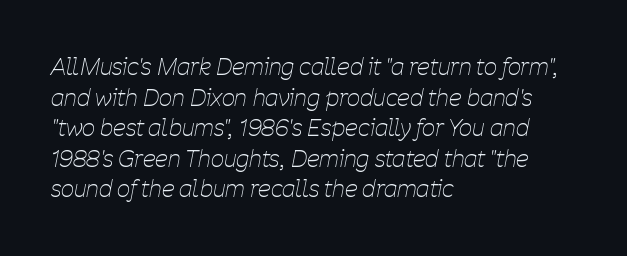
{"italic": "yes", "lean": "right", "slant_degrees": 11, "bold": "no", "underline": "no", "align": "left", "line_spacing": "normal", "line_spacing_ratio": 1.33, "letter_spacing": "normal", "letter_spacing_em": 0.0, "glyph_px": 23}
